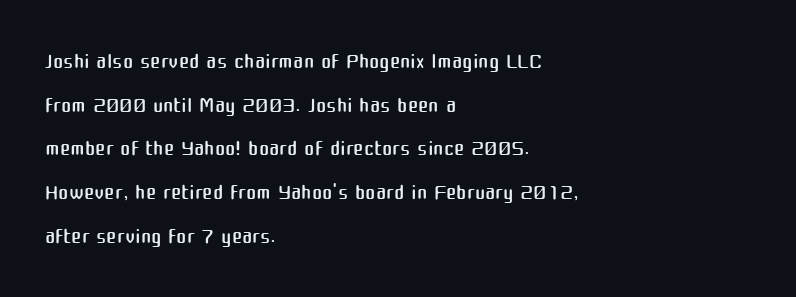
I'd call this a sans setting — the letters go barefoot. Only glyphs here, with clear space below each row. Unbolded letterforms with no extra heft. The line-height multiplier appears to be the usual default. The lines are quadded left.
